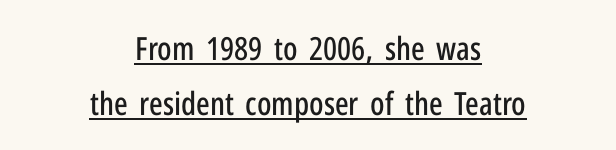
The designer went with a sans here, leaving each stem footless. Italic? Not at all — the glyphs are vertical. Leftover space on each line is divided equally before and after the words. A typesetter would call this proportional, since set widths differ per character. The rendering keeps characters at their native spacing. Emphasis is given by a line drawn under the lettering.
